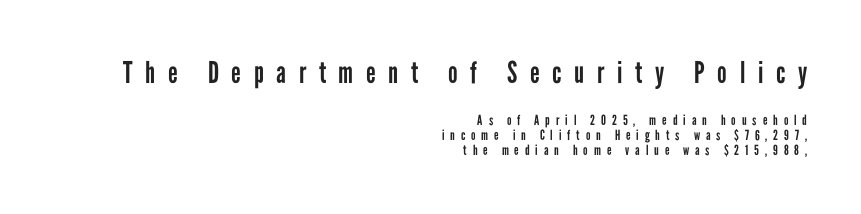
The image shows 30 px regular-weight, condensed sans-serif type, upright; set right-aligned, tight line spacing (1.09x), unusually wide letter spacing (+0.42 em), not underlined; the first (top) block is 2.14x larger; low stroke contrast and a medium x-height.
